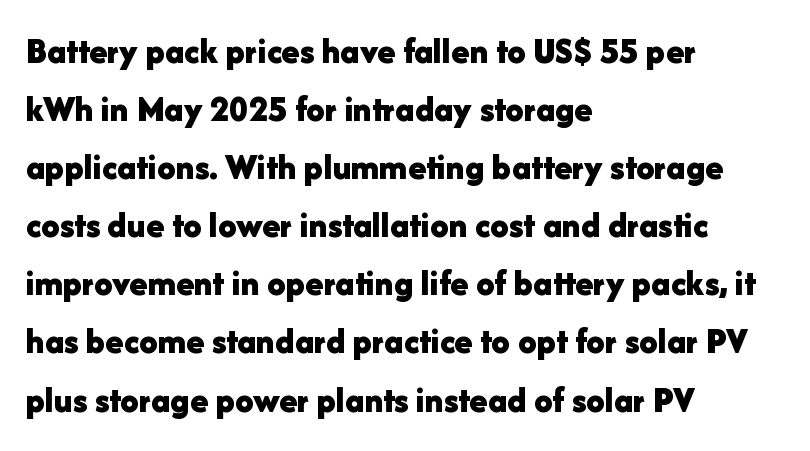
The space directly below the letters is spotless. Regarding leading, the lines here are spaced in the standard way. The passage is arranged the way most books set body copy — flush left. Do the characters align in a grid? No, the font is proportional. Every stem runs plumb, perpendicular to the baseline.
